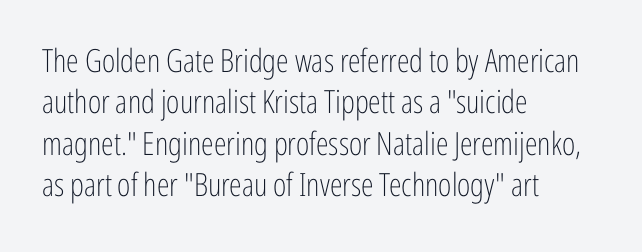
The image shows 32 px light, condensed sans-serif type, upright; set left-aligned, normal line spacing (1.29x), normal letter spacing, not underlined; low stroke contrast and a medium x-height.
